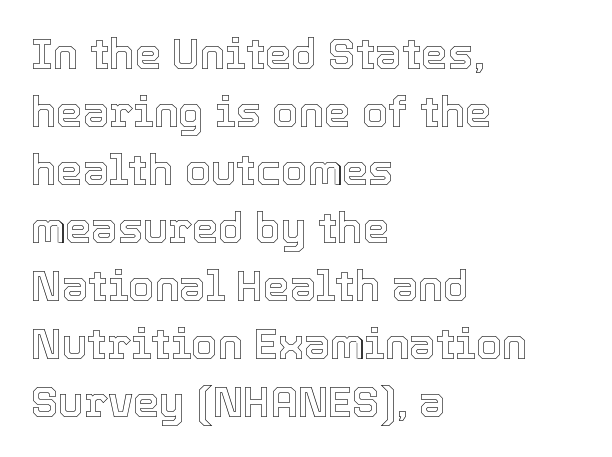
Is the letter spacing exaggerated? No — it looks like the ordinary default. Horizontal alignment here is leftward, the default for most running prose. Words float on clear page, feet unadorned. Evenly set lines give the paragraph a standard silhouette.
